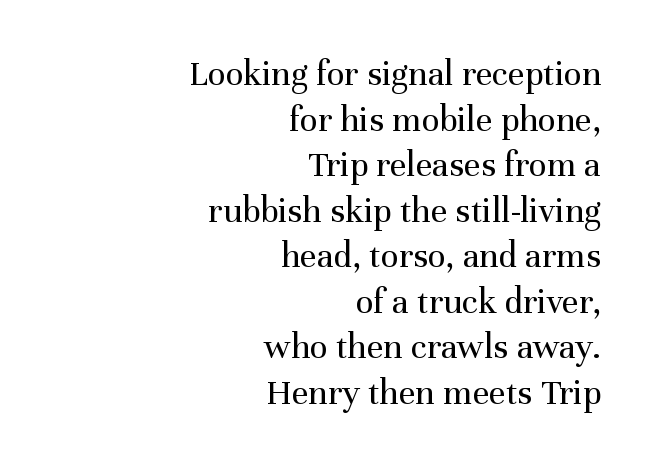
{"serif": "yes", "italic": "no", "bold": "no", "weight": "regular", "width": "normal", "stroke_contrast": "medium", "x_height": "medium", "monospaced": "no", "underline": "no", "align": "right", "line_spacing_ratio": 1.23, "letter_spacing": "normal", "letter_spacing_em": 0.0, "glyph_px": 37}
